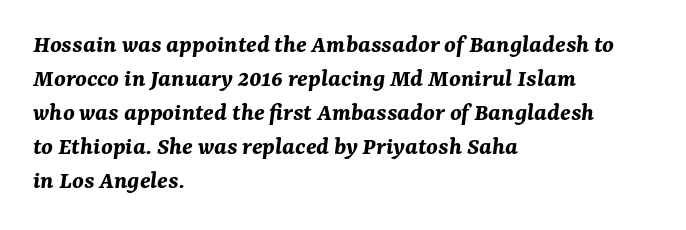
{"italic": "yes", "lean": "right", "slant_degrees": 7, "bold": "yes", "underline": "no", "align": "left", "line_spacing": "normal", "line_spacing_ratio": 1.31, "letter_spacing": "normal", "letter_spacing_em": 0.0, "glyph_px": 26}
